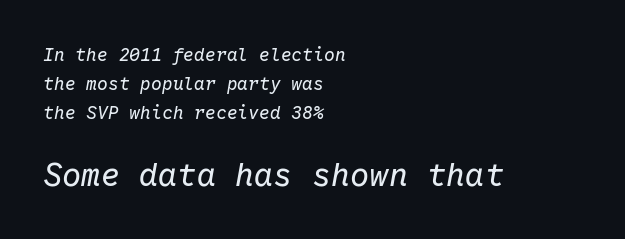
{"italic": "yes", "lean": "right", "slant_degrees": 10, "bold": "no", "weight": "regular", "width": "normal", "stroke_contrast": "low", "x_height": "medium", "monospaced": "yes", "underline": "no", "align": "left", "line_spacing": "normal", "line_spacing_ratio": 1.6, "letter_spacing": "normal", "letter_spacing_em": 0.0, "larger_block": "second", "size_ratio": 1.78, "glyph_px": 32}
